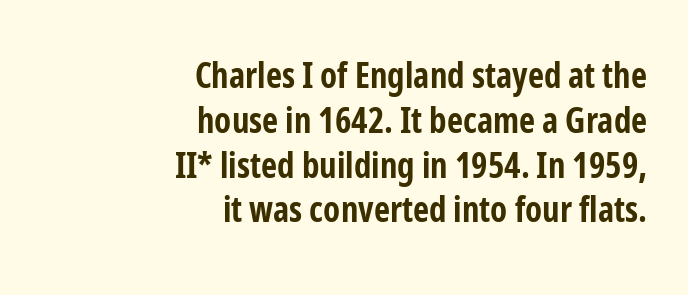
Q: Is the text bold? A: Yes.
Q: Is the text italic (slanted)? A: No, it is upright.
Q: Is the typeface a serif or a sans-serif typeface? A: Sans-serif.
Q: Is the text underlined? A: No.
Q: How is the paragraph aligned? A: Right-aligned.
Q: Is the spacing between letters normal or unusually wide? A: Normal.
Q: Is the spacing between lines tight, normal or loose? A: Normal.
Q: Width (condensed, normal, or wide)? A: Condensed.
Q: Stroke contrast? A: Low.
Q: x-height? A: Medium.
Q: Monospaced? A: No.
